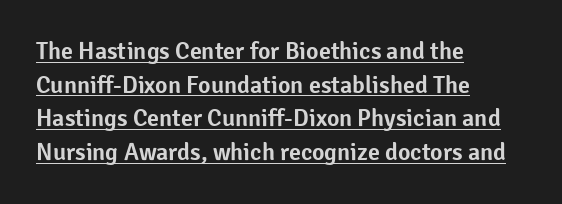
Q: Is the text italic (slanted)? A: No, it is upright.
Q: Is the text underlined? A: Yes.
Q: How is the paragraph aligned? A: Left-aligned.
Q: Is the spacing between letters normal or unusually wide? A: Normal.
Q: Is the spacing between lines tight, normal or loose? A: Normal.
